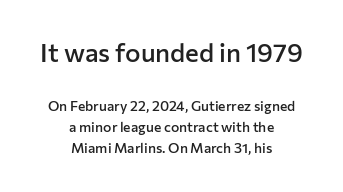
The image shows 26 px text type, upright; set centered, normal line spacing (1.53x), normal letter spacing, not underlined; the first (top) block is 1.86x larger.
